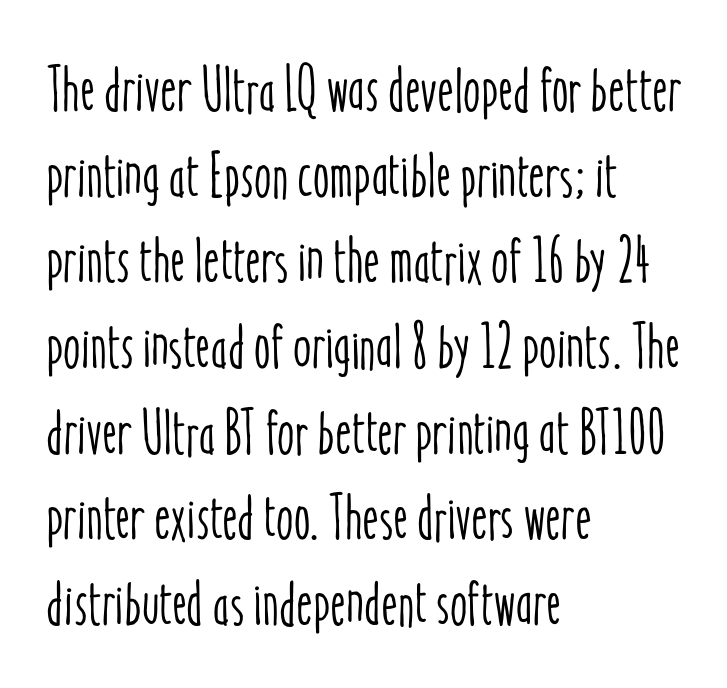
Q: Is the text italic (slanted)? A: No, it is upright.
Q: Is the text underlined? A: No.
Q: How is the paragraph aligned? A: Left-aligned.
Q: Is the spacing between letters normal or unusually wide? A: Normal.
Q: Is the spacing between lines tight, normal or loose? A: Normal.
Q: Width (condensed, normal, or wide)? A: Condensed.
Q: Stroke contrast? A: Low.
Q: x-height? A: Medium.
Q: Monospaced? A: No.
